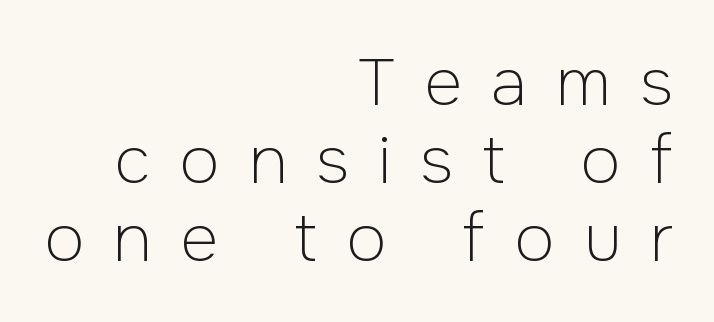
Q: Is the text bold? A: No.
Q: Is the text italic (slanted)? A: No, it is upright.
Q: Is the typeface a serif or a sans-serif typeface? A: Sans-serif.
Q: Is the text underlined? A: No.
Q: How is the paragraph aligned? A: Right-aligned.
Q: Is the spacing between letters normal or unusually wide? A: Unusually wide.
Q: Width (condensed, normal, or wide)? A: Normal.
Q: Stroke contrast? A: Low.
Q: x-height? A: Medium.
Q: Monospaced? A: No.
